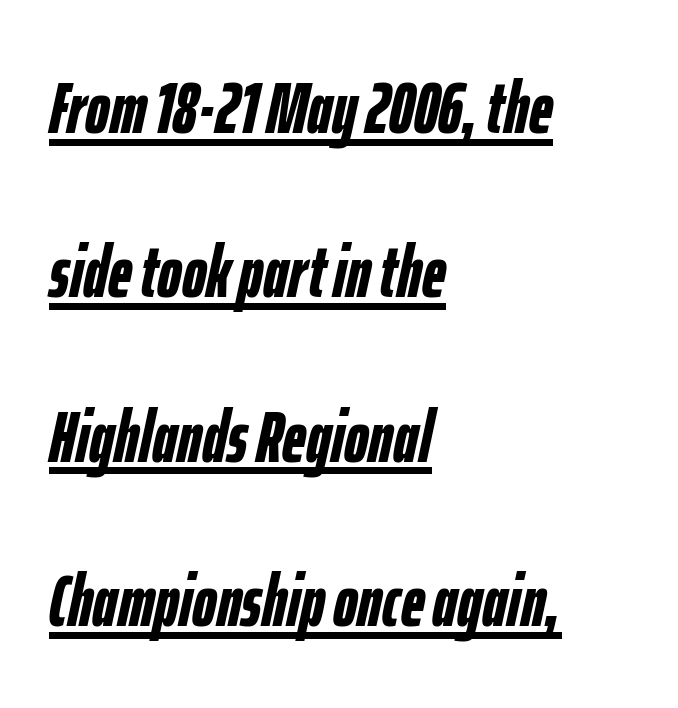
Baseline-to-baseline distance is far greater than the letter height. These characters rest on top of a visible drawn line. What stands out about the letter spacing? Nothing — it is the standard amount. The font's italic variant was chosen for this text.
